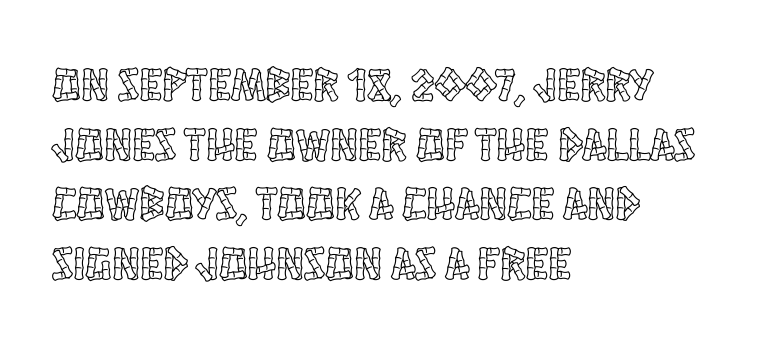
The image shows 47 px condensed type, upright; set left-aligned, normal line spacing (1.27x), normal letter spacing, not underlined; a large x-height.
